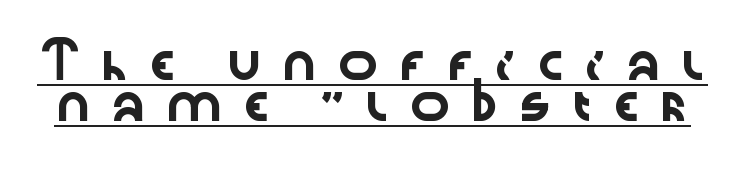
{"serif": "no", "italic": "no", "width": "wide", "stroke_contrast": "low", "x_height": "medium", "monospaced": "no", "underline": "yes", "line_spacing_ratio": 1.2, "letter_spacing": "wide", "letter_spacing_em": 0.46, "glyph_px": 34}
